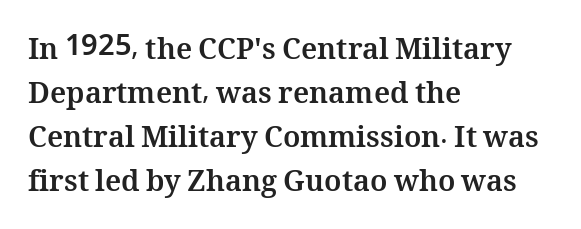
Q: Is the text bold? A: Yes.
Q: Is the text italic (slanted)? A: No, it is upright.
Q: Is the text underlined? A: No.
Q: How is the paragraph aligned? A: Left-aligned.
Q: Is the spacing between letters normal or unusually wide? A: Normal.
Q: Is the spacing between lines tight, normal or loose? A: Normal.
Q: Width (condensed, normal, or wide)? A: Normal.
Q: Stroke contrast? A: Medium.
Q: x-height? A: Medium.
Q: Monospaced? A: No.
